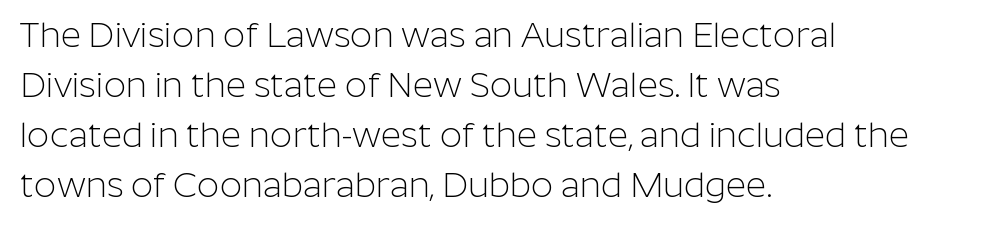
The image shows 35 px light sans-serif type, upright; set left-aligned, normal line spacing (1.43x), normal letter spacing, not underlined; low stroke contrast and a medium x-height.
